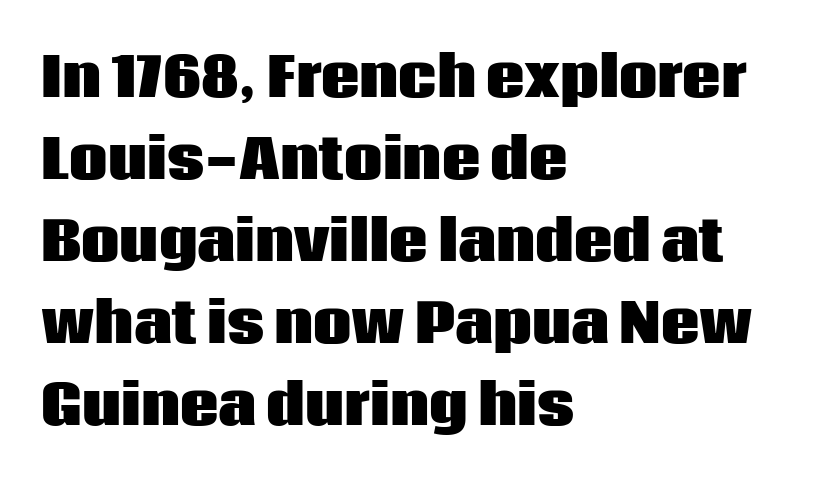
What's the leading like? Ordinary, nothing unusual. No feet cap the strokes, marking this as sans-serif type. Teacher's note: observe the even left margin — that is flush-left alignment. Looks like regular typesetting: each glyph gets only the width it needs. Posture: straight, roman, zero tilt. Nobody drew a line under any word here.
